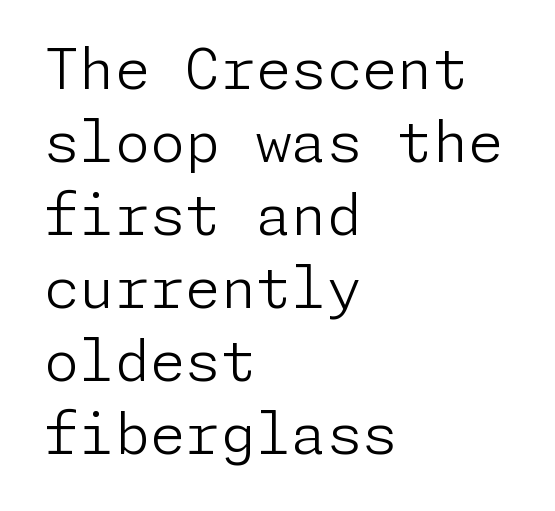
{"serif": "no", "italic": "no", "bold": "no", "weight": "light", "width": "normal", "stroke_contrast": "low", "x_height": "medium", "underline": "no", "align": "left", "line_spacing": "normal", "line_spacing_ratio": 1.28, "letter_spacing": "normal", "letter_spacing_em": 0.0, "glyph_px": 57}
